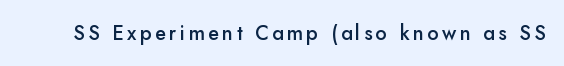
Italic? Not at all — the glyphs are vertical. The passage shown is not underscored anywhere. I'd describe the lettering as semibold — firm but not a full bold.
